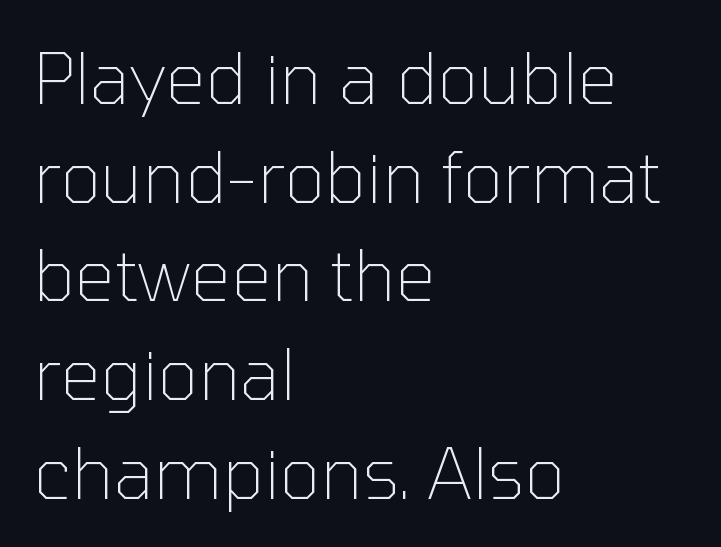
To sum up the face: it is a sans, with no serifs. Lines of text with bare space underneath. Compared with a centered layout, this one pins lines to the left instead. Students, note that the glyphs here touch the page at normal intervals. Unlike italic type, these characters show no tilt at all. The space between consecutive lines is moderate.
